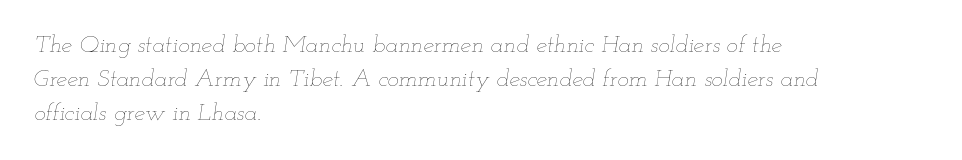
{"italic": "yes", "lean": "right", "slant_degrees": 12, "bold": "no", "underline": "no", "align": "left", "line_spacing": "normal", "line_spacing_ratio": 1.41, "letter_spacing": "normal", "letter_spacing_em": 0.0, "glyph_px": 24}
